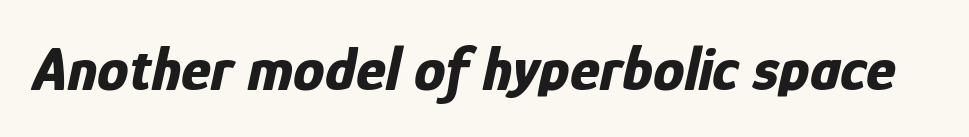
{"italic": "yes", "lean": "right", "slant_degrees": 12, "bold": "yes", "weight": "bold", "width": "condensed", "stroke_contrast": "low", "x_height": "medium", "monospaced": "no", "underline": "no", "letter_spacing": "normal", "letter_spacing_em": 0.0, "glyph_px": 63}
